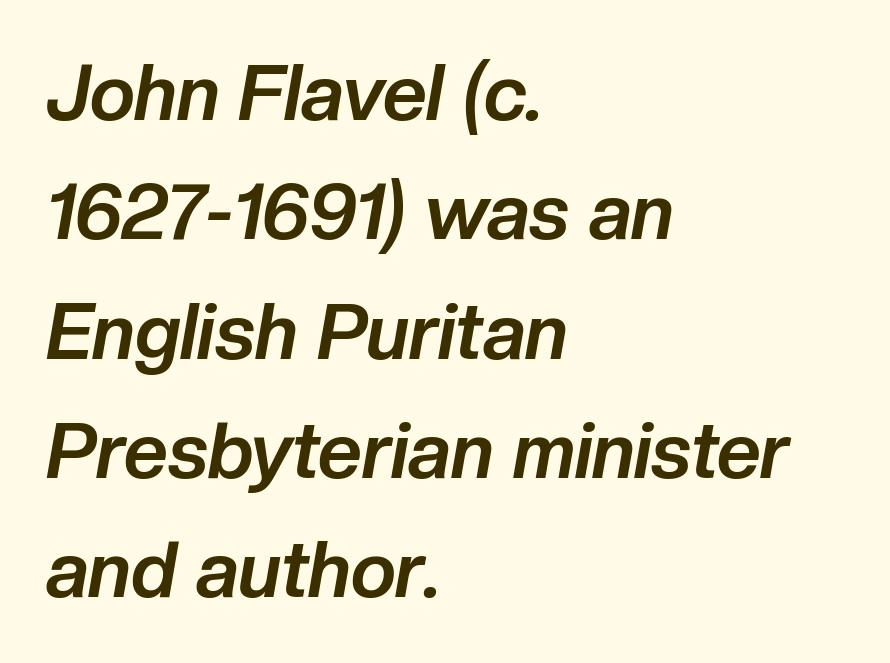
Clear beneath every line of the passage. Pretty heavy lettering here — definitely bold. Short note: letters normally spaced. When letters slant like this, we call the style italic.
